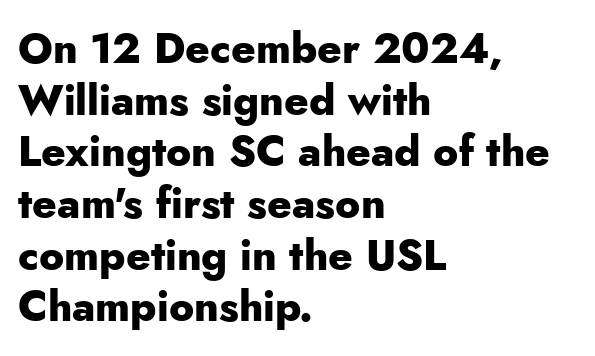
This rendering uses left alignment, leaving the right contour irregular. Inter-character spacing is left at the font's built-in metrics. Note: no serifs on the glyphs. The string is rendered with underlining switched off.
